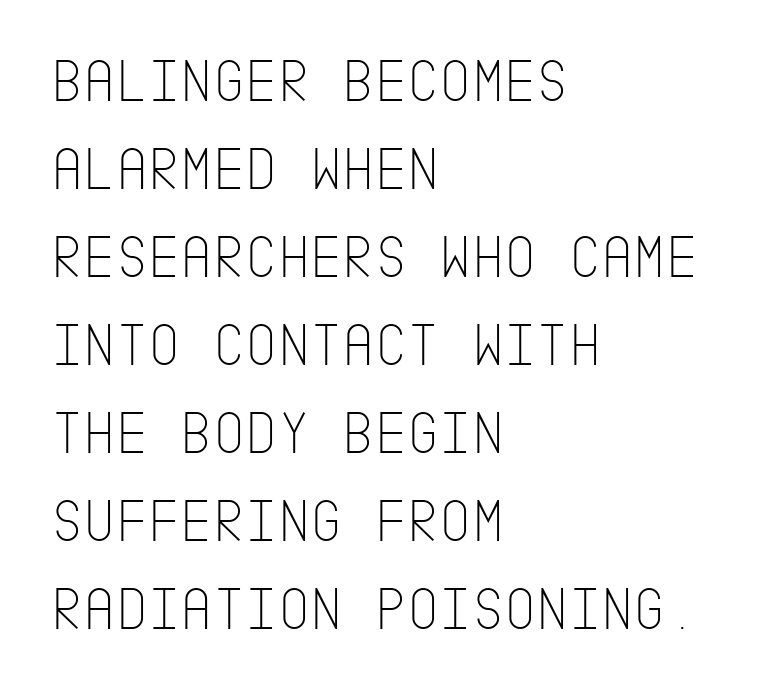
Q: Is the text bold? A: No.
Q: Is the text italic (slanted)? A: No, it is upright.
Q: Is the typeface a serif or a sans-serif typeface? A: Sans-serif.
Q: Is the text underlined? A: No.
Q: How is the paragraph aligned? A: Left-aligned.
Q: Is the spacing between letters normal or unusually wide? A: Normal.
Q: Is the spacing between lines tight, normal or loose? A: Normal.
Q: Width (condensed, normal, or wide)? A: Condensed.
Q: Stroke contrast? A: Low.
Q: x-height? A: Large.
